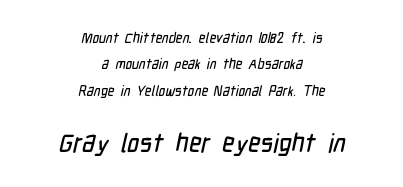
Descenders are the only things crossing below the line. A student would notice the bottom passage is typeset larger than what precedes it. The type is set solid horizontally, with unmodified tracking. Centered paragraph, ragged on both sides.
